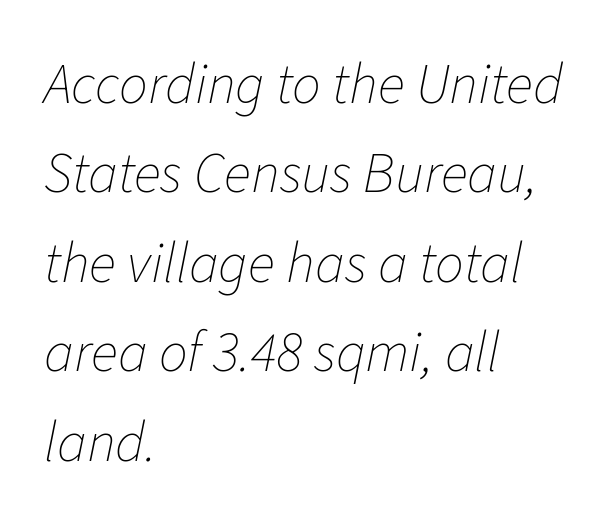
The letters advance in unequal steps, a hallmark of proportional type. Is the type slanted? Yes — the strokes lean at a clear angle. Words appear dense and cohesive because spacing is normal. Leading matches the norm, producing a regular column.
